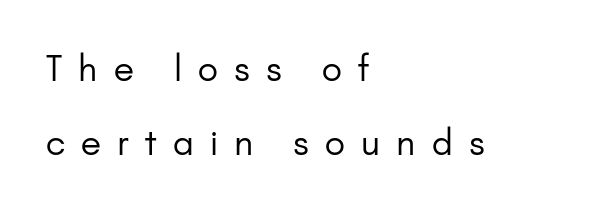
Q: Is the text bold? A: No.
Q: Is the text italic (slanted)? A: No, it is upright.
Q: Is the typeface a serif or a sans-serif typeface? A: Sans-serif.
Q: Is the text underlined? A: No.
Q: How is the paragraph aligned? A: Left-aligned.
Q: Is the spacing between letters normal or unusually wide? A: Unusually wide.
Q: Is the spacing between lines tight, normal or loose? A: Loose.
Q: Width (condensed, normal, or wide)? A: Normal.
Q: Stroke contrast? A: Low.
Q: x-height? A: Small.
Q: Monospaced? A: No.
